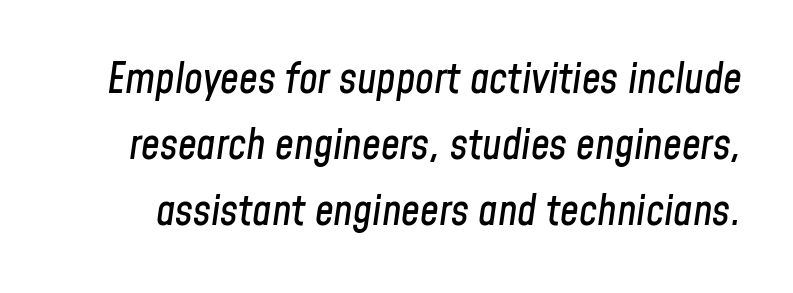
Q: Is the text italic (slanted)? A: Yes, it leans right by about 8 degrees.
Q: Is the text underlined? A: No.
Q: Is the spacing between letters normal or unusually wide? A: Normal.
Q: Is the spacing between lines tight, normal or loose? A: Normal.
Q: Width (condensed, normal, or wide)? A: Condensed.
Q: Stroke contrast? A: Low.
Q: x-height? A: Medium.
Q: Monospaced? A: No.
